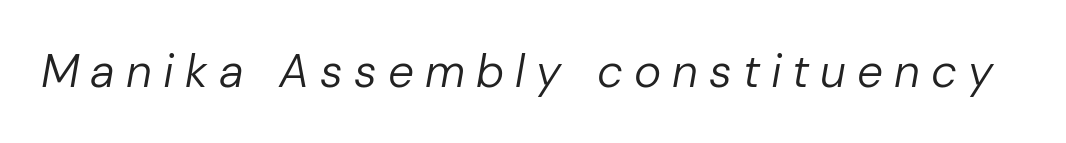
Q: Is the text bold? A: No.
Q: Is the text italic (slanted)? A: Yes, it leans right by about 10 degrees.
Q: Is the text underlined? A: No.
Q: Is the spacing between letters normal or unusually wide? A: Unusually wide.
Q: Width (condensed, normal, or wide)? A: Normal.
Q: Stroke contrast? A: Low.
Q: x-height? A: Medium.
Q: Monospaced? A: No.
